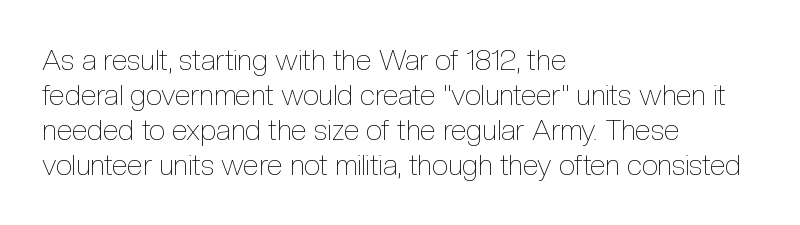
The image shows 29 px thin, condensed type, upright; set left-aligned, line spacing 1.21x, normal letter spacing, not underlined; a medium x-height.
